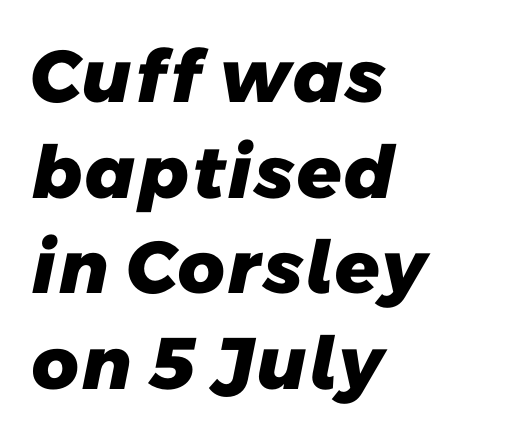
Q: Is the text bold? A: Yes.
Q: Is the typeface a serif or a sans-serif typeface? A: Sans-serif.
Q: Is the text underlined? A: No.
Q: How is the paragraph aligned? A: Left-aligned.
Q: Is the spacing between letters normal or unusually wide? A: Normal.
Q: Is the spacing between lines tight, normal or loose? A: Normal.
Q: Width (condensed, normal, or wide)? A: Normal.
Q: Stroke contrast? A: Low.
Q: x-height? A: Medium.
Q: Monospaced? A: No.
